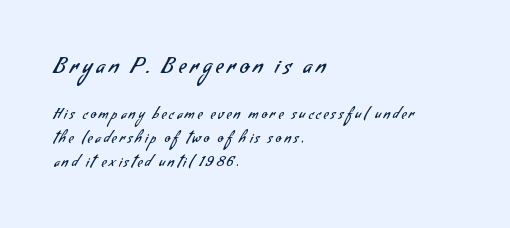
{"bold": "no", "underline": "no", "align": "left", "line_spacing": "normal", "line_spacing_ratio": 1.69, "letter_spacing": "wide", "letter_spacing_em": 0.2, "larger_block": "first", "size_ratio": 1.5, "glyph_px": 21}
